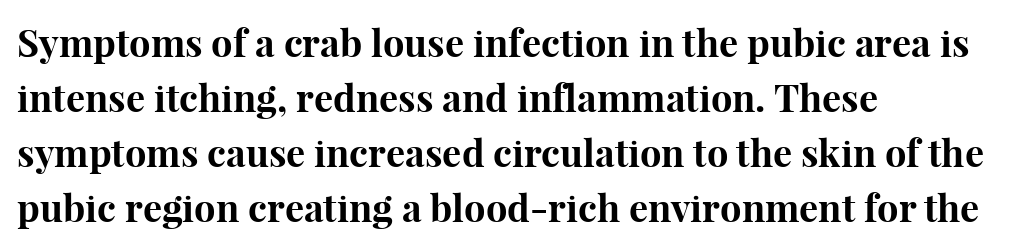
The image shows 38 px bold serif type, upright; set left-aligned, normal line spacing (1.45x), normal letter spacing, not underlined; high stroke contrast and a medium x-height.
